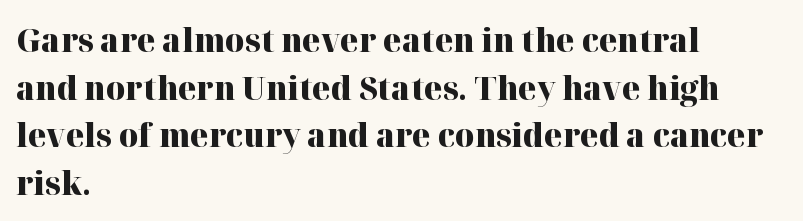
Does the copy run flush right? No — it runs flush left. The passage shown is not underscored anywhere. The font's upright variant was chosen for this text. Honestly, the row spacing looks completely unremarkable.
